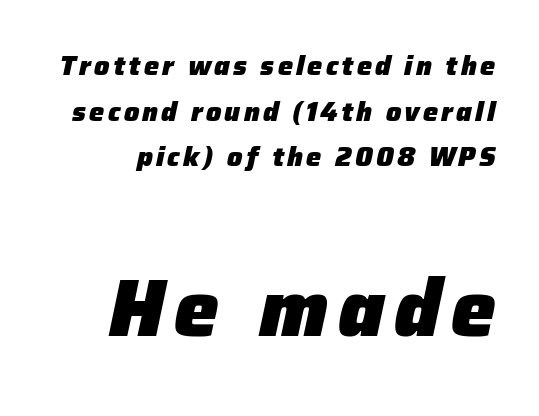
The image shows 80 px heavy type, italic (leaning right); set normal line spacing (1.69x), not underlined; the second (bottom) block is 2.96x larger; low stroke contrast and a medium x-height.
